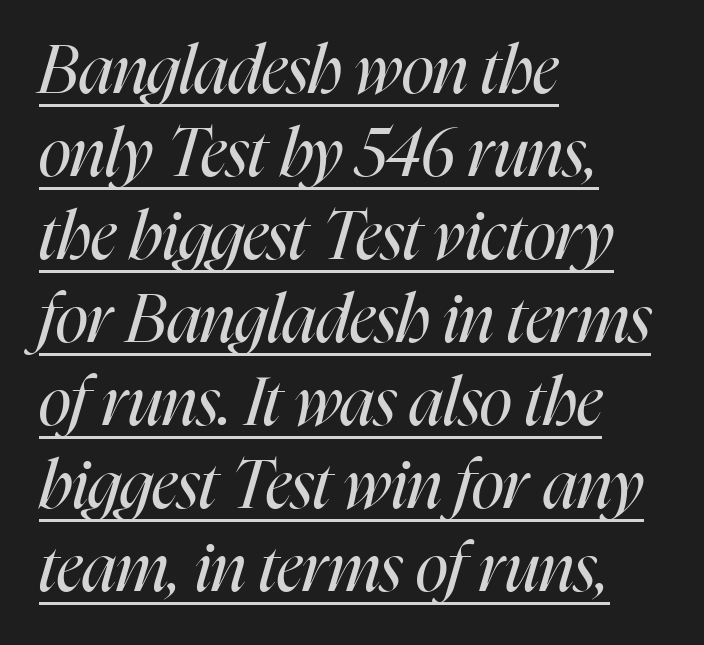
No extra ink here — the face is not bold. This sample uses plain, unmodified letter spacing. The face used here is proportionally spaced, like ordinary book or web type. It's the slanting kind of type. Students, observe the line beneath the letters — that is underlining. The passage is arranged the way most books set body copy — flush left.
